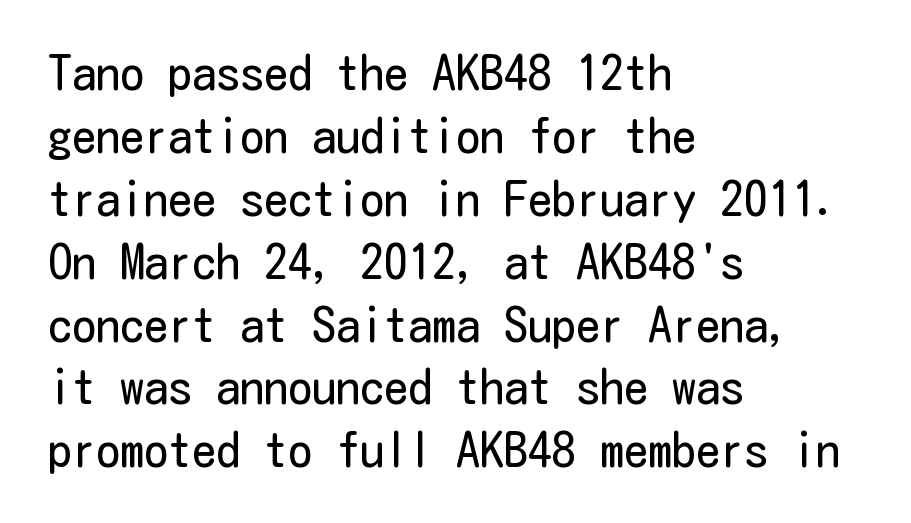
Q: Is the text bold? A: No.
Q: Is the text italic (slanted)? A: No, it is upright.
Q: Is the typeface a serif or a sans-serif typeface? A: Sans-serif.
Q: Is the text underlined? A: No.
Q: How is the paragraph aligned? A: Left-aligned.
Q: Is the spacing between letters normal or unusually wide? A: Normal.
Q: Is the spacing between lines tight, normal or loose? A: Normal.
Q: Width (condensed, normal, or wide)? A: Condensed.
Q: Stroke contrast? A: Low.
Q: x-height? A: Medium.
